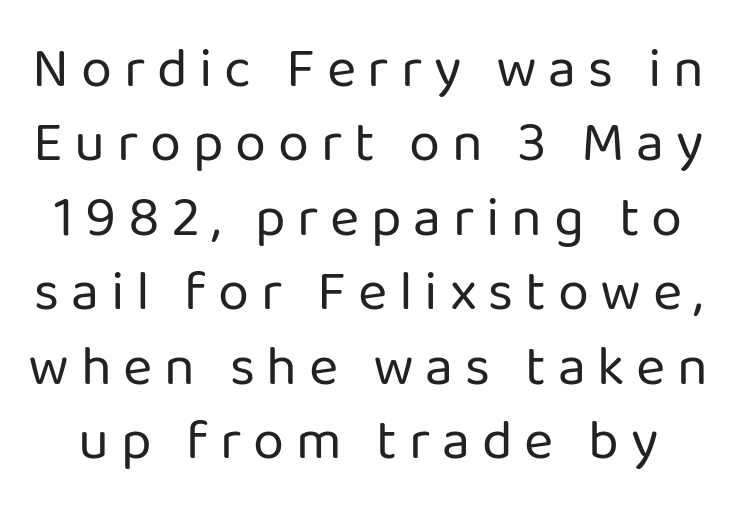
The image shows 56 px regular-weight sans-serif type, upright; set normal line spacing (1.33x), unusually wide letter spacing (+0.21 em), not underlined; low stroke contrast and a medium x-height.
